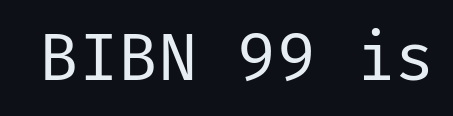
The image shows 66 px regular-weight sans-serif type, upright; set normal letter spacing, not underlined; low stroke contrast and a medium x-height.
